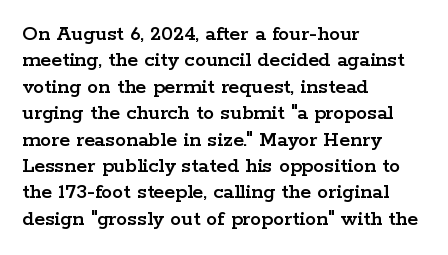
This rendering features lettering with no underline. Horizontal alignment here is leftward, the default for most running prose. These lines keep a tight, regular rhythm from letter to letter. A typesetter would mark this as roman, not italic.
